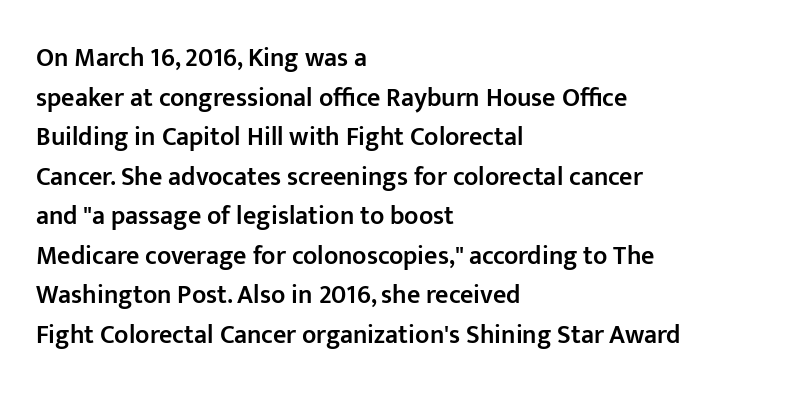
{"italic": "no", "bold": "semi", "underline": "no", "align": "left", "line_spacing": "normal", "line_spacing_ratio": 1.52, "letter_spacing": "normal", "letter_spacing_em": 0.0, "glyph_px": 26}
